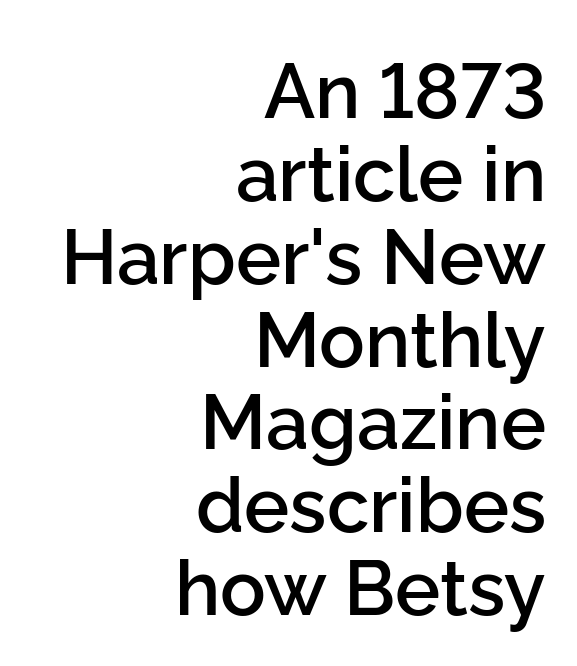
Q: Is the text bold? A: Semi-bold.
Q: Is the text italic (slanted)? A: No, it is upright.
Q: Is the typeface a serif or a sans-serif typeface? A: Sans-serif.
Q: Is the text underlined? A: No.
Q: How is the paragraph aligned? A: Right-aligned.
Q: Is the spacing between letters normal or unusually wide? A: Normal.
Q: Is the spacing between lines tight, normal or loose? A: Tight.
Q: Width (condensed, normal, or wide)? A: Normal.
Q: Stroke contrast? A: Low.
Q: x-height? A: Medium.
Q: Monospaced? A: No.
